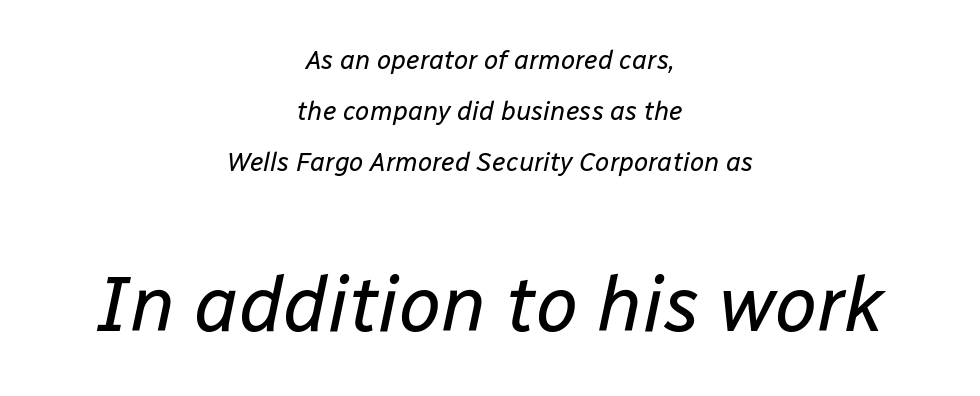
Q: Is the text bold? A: No.
Q: Is the text italic (slanted)? A: Yes, it leans right by about 12 degrees.
Q: Is the text underlined? A: No.
Q: How is the paragraph aligned? A: Centered.
Q: Is the spacing between letters normal or unusually wide? A: Normal.
Q: Is the spacing between lines tight, normal or loose? A: Loose.
Q: Which block of text is set in a larger size, the first (top) or the second (bottom)? A: The second (bottom) one.
Q: Width (condensed, normal, or wide)? A: Normal.
Q: Stroke contrast? A: Low.
Q: x-height? A: Medium.
Q: Monospaced? A: No.
